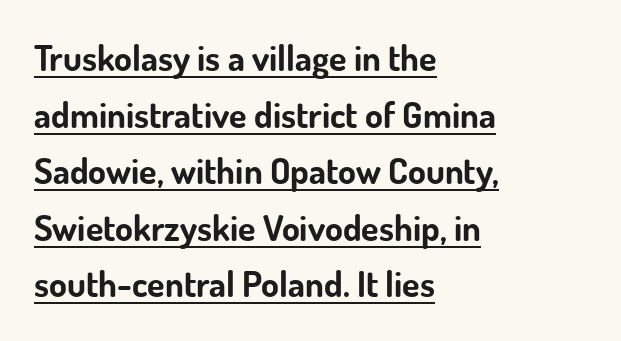
{"serif": "no", "italic": "no", "bold": "yes", "weight": "bold", "width": "normal", "stroke_contrast": "low", "x_height": "small", "monospaced": "no", "underline": "yes", "align": "left", "line_spacing": "normal", "line_spacing_ratio": 1.57, "letter_spacing": "normal", "letter_spacing_em": 0.0, "glyph_px": 36}
